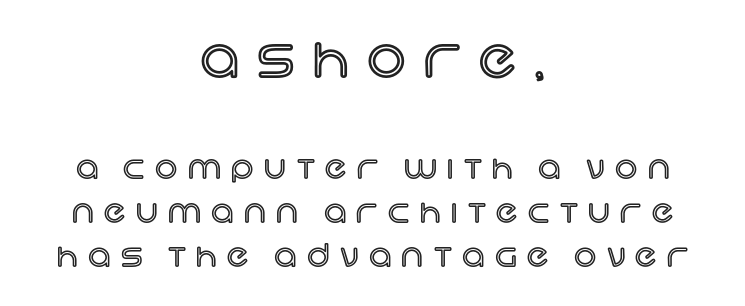
Q: Is the text italic (slanted)? A: No, it is upright.
Q: Is the text underlined? A: No.
Q: How is the paragraph aligned? A: Centered.
Q: Is the spacing between letters normal or unusually wide? A: Unusually wide.
Q: Is the spacing between lines tight, normal or loose? A: Normal.
Q: Which block of text is set in a larger size, the first (top) or the second (bottom)? A: The first (top) one.
Q: Width (condensed, normal, or wide)? A: Normal.
Q: x-height? A: Large.
Q: Monospaced? A: No.
